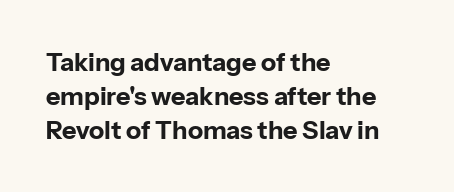
The image shows 25 px bold type, upright; set left-aligned, normal line spacing (1.36x), normal letter spacing, not underlined.
